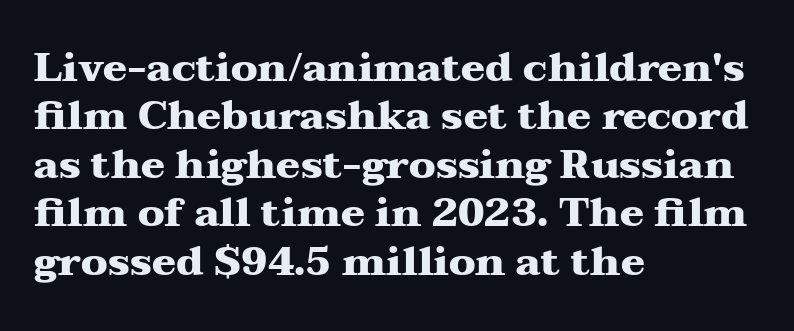
{"serif": "yes", "italic": "no", "bold": "yes", "weight": "heavy", "width": "wide", "stroke_contrast": "medium", "x_height": "medium", "monospaced": "no", "underline": "no", "align": "left", "line_spacing_ratio": 1.21, "letter_spacing": "normal", "letter_spacing_em": 0.0, "glyph_px": 40}
